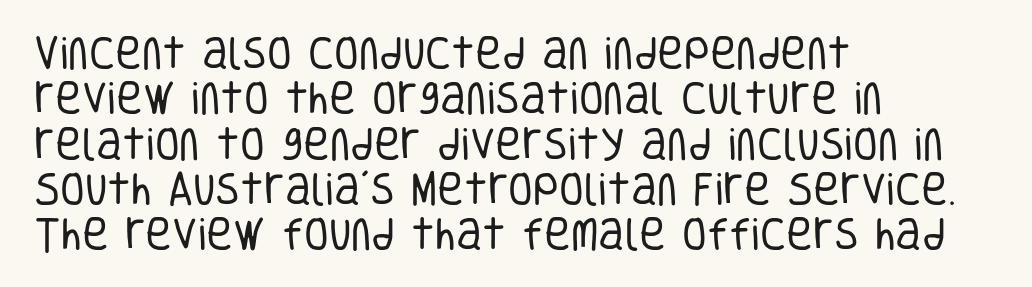
The image shows 36 px regular-weight, condensed sans-serif type, upright; set left-aligned, normal line spacing (1.26x), normal letter spacing, not underlined; low stroke contrast and a large x-height.
